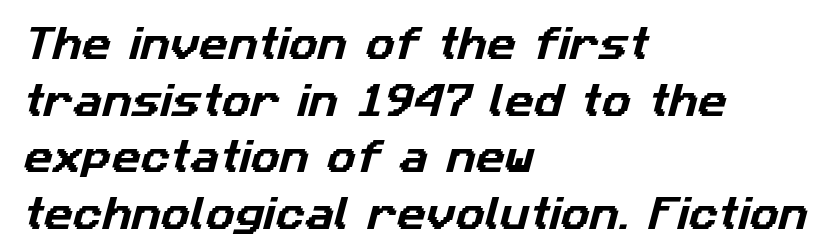
Anything drawn beneath the words? Only blank space. The lines in this sample share a left origin and differ only in where they stop. The rendering keeps characters at their native spacing. Summary of vertical rhythm: regular, with standard interline spacing. The glyphs in this specimen are sans serif.
